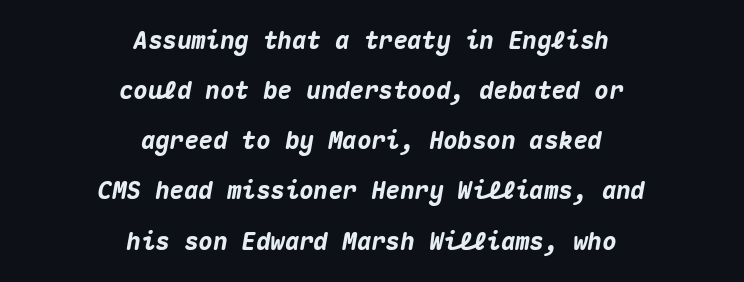
The image shows 24 px bold type, italic (leaning right); set centered, loose line spacing (2.09x), normal letter spacing, not underlined.
